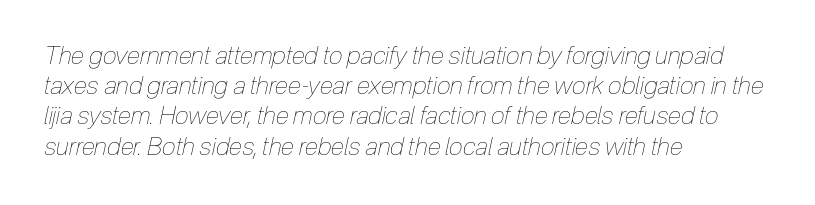
{"italic": "yes", "lean": "right", "slant_degrees": 12, "bold": "no", "underline": "no", "align": "left", "line_spacing_ratio": 1.21, "letter_spacing": "normal", "letter_spacing_em": 0.0, "glyph_px": 25}
